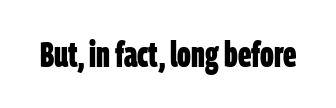
{"serif": "no", "bold": "yes", "weight": "bold", "width": "condensed", "stroke_contrast": "low", "x_height": "large", "monospaced": "no", "underline": "no", "letter_spacing": "normal", "letter_spacing_em": 0.0, "glyph_px": 35}
